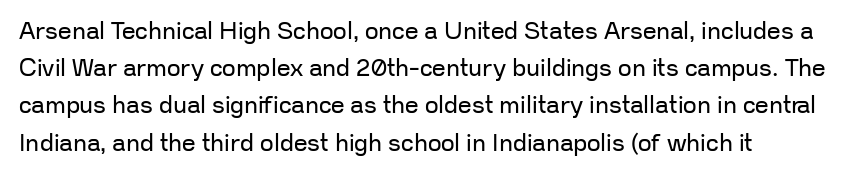
Q: Is the text bold? A: No.
Q: Is the text italic (slanted)? A: No, it is upright.
Q: Is the text underlined? A: No.
Q: How is the paragraph aligned? A: Left-aligned.
Q: Is the spacing between letters normal or unusually wide? A: Normal.
Q: Is the spacing between lines tight, normal or loose? A: Normal.
